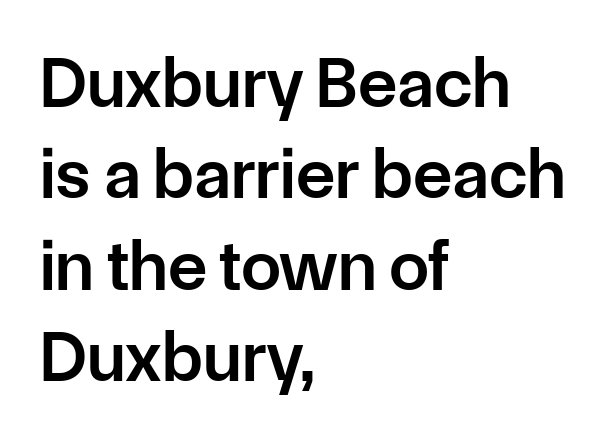
{"serif": "no", "italic": "no", "bold": "semi", "weight": "semibold", "width": "normal", "stroke_contrast": "low", "x_height": "medium", "monospaced": "no", "underline": "no", "align": "left", "line_spacing": "normal", "line_spacing_ratio": 1.27, "letter_spacing": "normal", "letter_spacing_em": 0.0, "glyph_px": 72}
